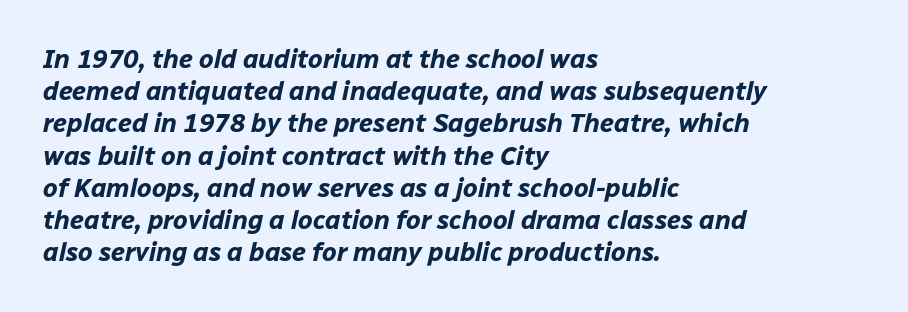
The image shows 26 px bold type, italic (leaning right); set left-aligned, line spacing 1.24x, normal letter spacing, not underlined.
